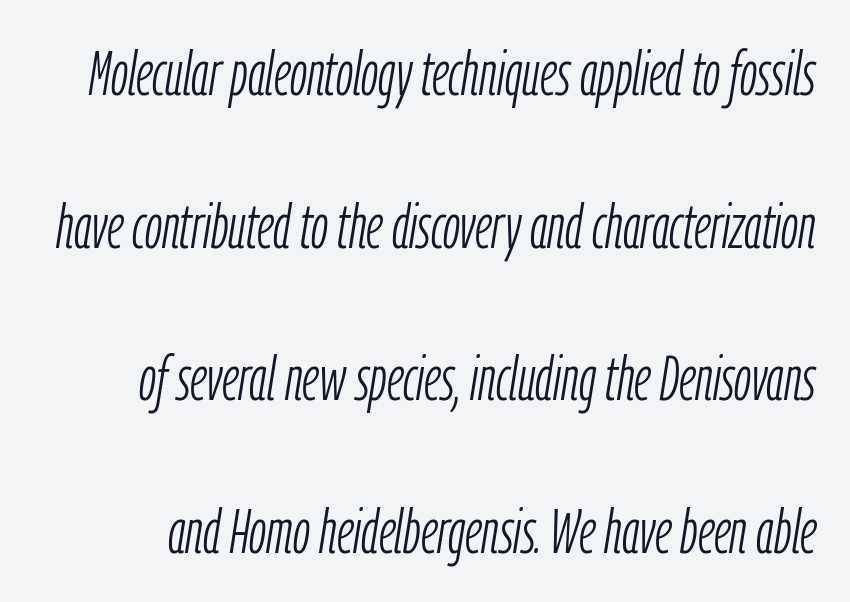
{"italic": "yes", "lean": "right", "slant_degrees": 9, "bold": "no", "weight": "light", "width": "condensed", "stroke_contrast": "low", "x_height": "medium", "monospaced": "no", "underline": "no", "line_spacing": "loose", "line_spacing_ratio": 2.46, "letter_spacing": "normal", "letter_spacing_em": 0.0, "glyph_px": 62}
